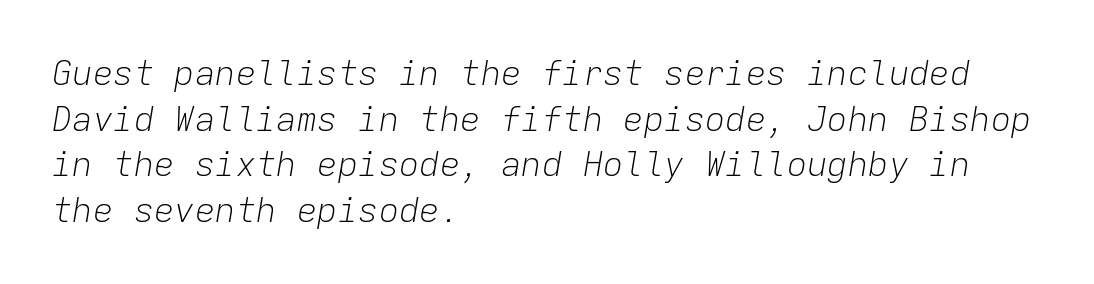
Q: Is the text bold? A: No.
Q: Is the text italic (slanted)? A: Yes, it leans right by about 9 degrees.
Q: Is the text underlined? A: No.
Q: How is the paragraph aligned? A: Left-aligned.
Q: Is the spacing between letters normal or unusually wide? A: Normal.
Q: Is the spacing between lines tight, normal or loose? A: Normal.
Q: Width (condensed, normal, or wide)? A: Normal.
Q: Stroke contrast? A: Low.
Q: x-height? A: Medium.
Q: Monospaced? A: Yes.
